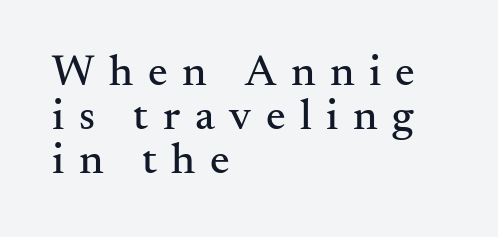
The image shows 44 px serif type, upright; set left-aligned, tight line spacing (1.0x), unusually wide letter spacing (+0.33 em), not underlined; medium stroke contrast and a small x-height.
